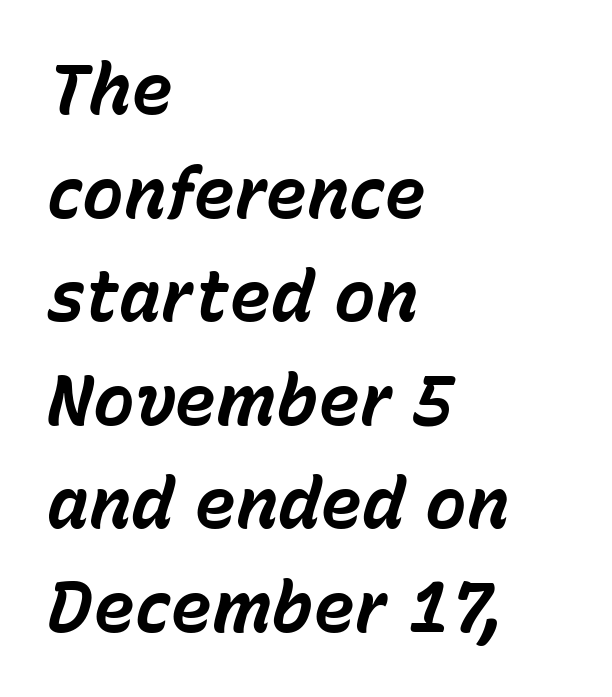
The image shows 70 px bold type, italic (leaning right); set left-aligned, normal line spacing (1.48x), normal letter spacing, not underlined; low stroke contrast and a medium x-height.
